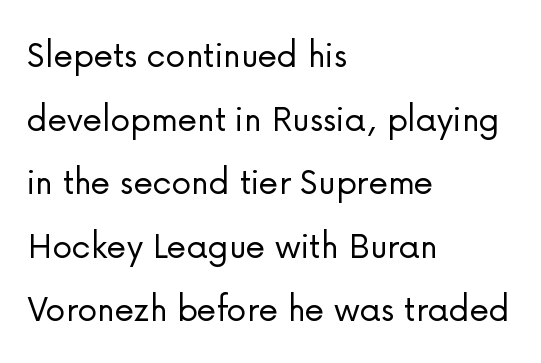
Q: Is the text bold? A: No.
Q: Is the text italic (slanted)? A: No, it is upright.
Q: Is the typeface a serif or a sans-serif typeface? A: Sans-serif.
Q: Is the text underlined? A: No.
Q: How is the paragraph aligned? A: Left-aligned.
Q: Is the spacing between letters normal or unusually wide? A: Normal.
Q: Is the spacing between lines tight, normal or loose? A: Normal.
Q: Width (condensed, normal, or wide)? A: Normal.
Q: Stroke contrast? A: Low.
Q: x-height? A: Medium.
Q: Monospaced? A: No.
